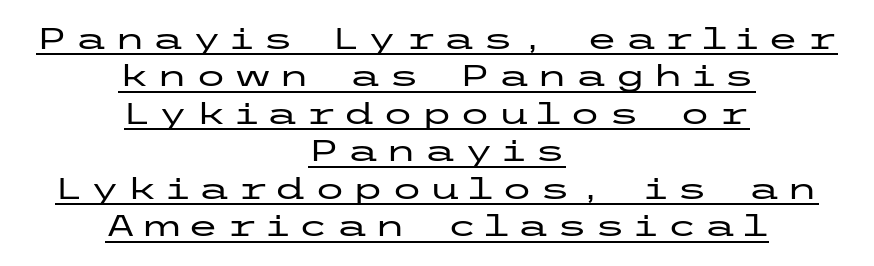
Q: Is the text italic (slanted)? A: No, it is upright.
Q: Is the typeface a serif or a sans-serif typeface? A: Sans-serif.
Q: Is the text underlined? A: Yes.
Q: How is the paragraph aligned? A: Centered.
Q: Is the spacing between letters normal or unusually wide? A: Unusually wide.
Q: Is the spacing between lines tight, normal or loose? A: Normal.
Q: Width (condensed, normal, or wide)? A: Wide.
Q: Stroke contrast? A: Low.
Q: x-height? A: Medium.
